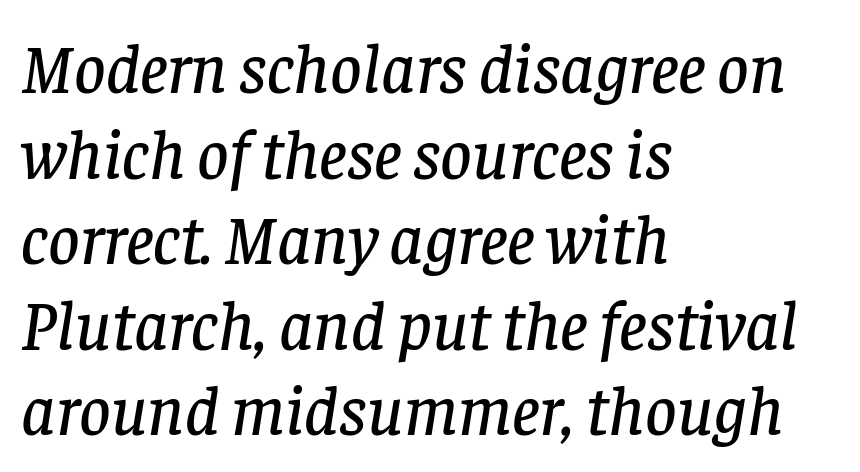
You could not count columns in this text — the font is proportionally spaced. Alignment: flush left. Little horizontal feet cap the strokes, marking this as serif type. Beneath every word, the page is bare. This sample uses an oblique cut, with every glyph tilted off the vertical. Between one letter and the next there's only the usual sliver of space.
